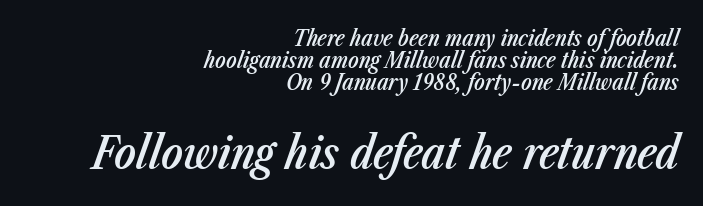
{"italic": "yes", "lean": "right", "slant_degrees": 23, "bold": "semi", "weight": "semibold", "width": "condensed", "stroke_contrast": "low", "x_height": "medium", "monospaced": "no", "underline": "no", "align": "right", "line_spacing": "tight", "line_spacing_ratio": 0.99, "letter_spacing": "normal", "letter_spacing_em": 0.0, "larger_block": "second", "size_ratio": 2.05, "glyph_px": 45}
